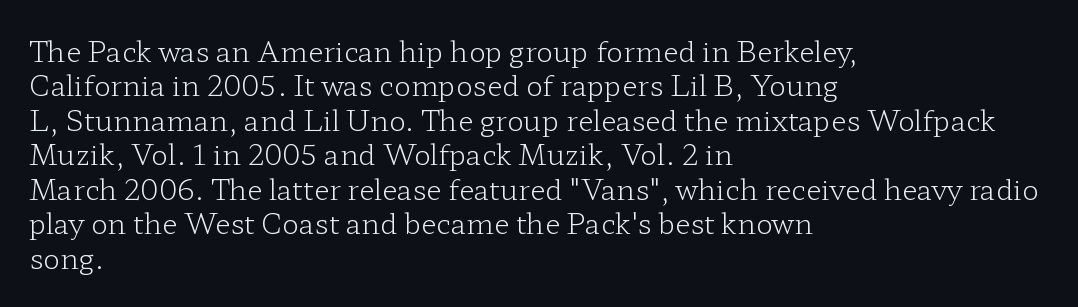
The image shows 28 px light, wide serif type, upright; set left-aligned, line spacing 1.23x, normal letter spacing, not underlined; low stroke contrast and a medium x-height.
